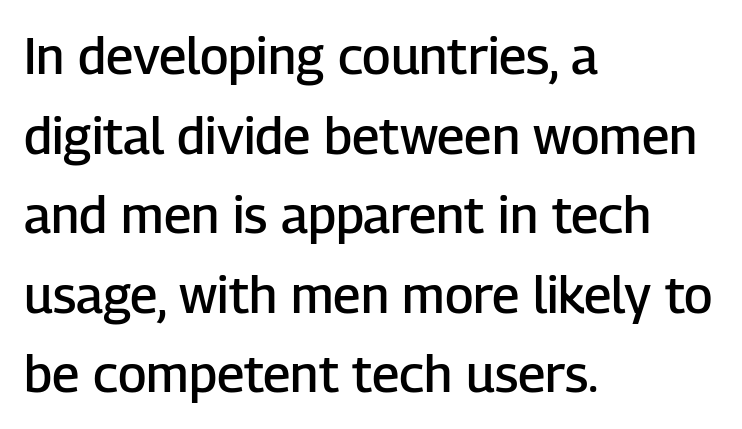
Q: Is the text bold? A: Semi-bold.
Q: Is the text italic (slanted)? A: No, it is upright.
Q: Is the typeface a serif or a sans-serif typeface? A: Sans-serif.
Q: Is the text underlined? A: No.
Q: How is the paragraph aligned? A: Left-aligned.
Q: Is the spacing between letters normal or unusually wide? A: Normal.
Q: Is the spacing between lines tight, normal or loose? A: Normal.
Q: Width (condensed, normal, or wide)? A: Normal.
Q: Stroke contrast? A: Low.
Q: x-height? A: Medium.
Q: Monospaced? A: No.
